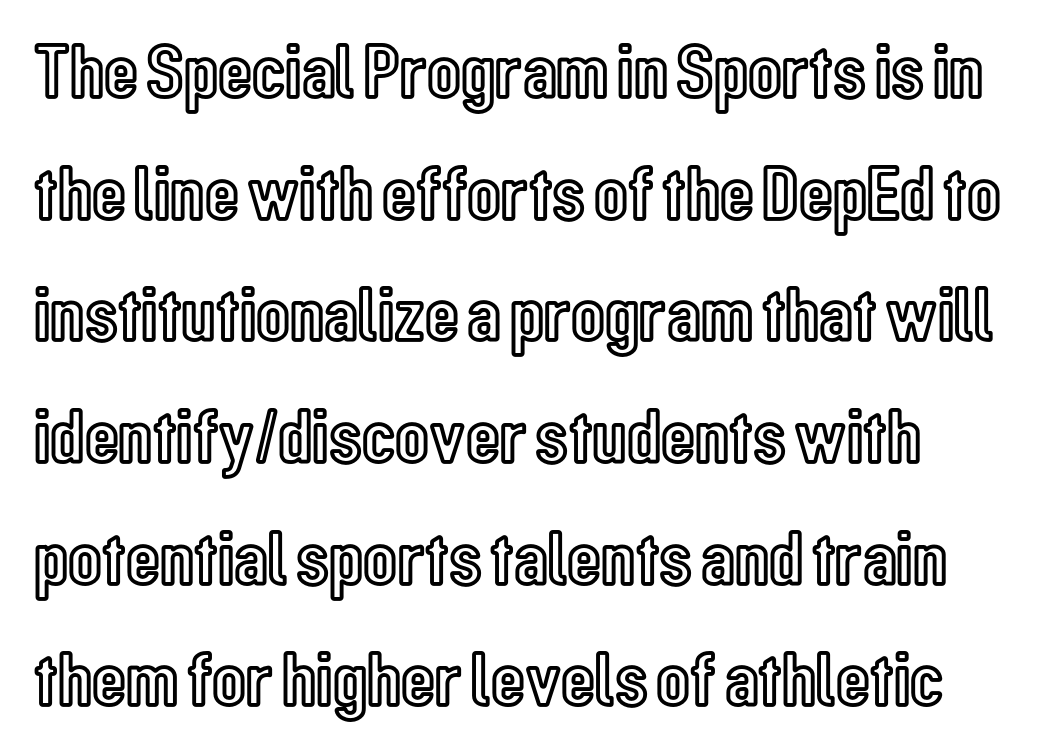
The image shows 78 px condensed type, upright; set normal line spacing (1.56x), normal letter spacing, not underlined; a medium x-height.
